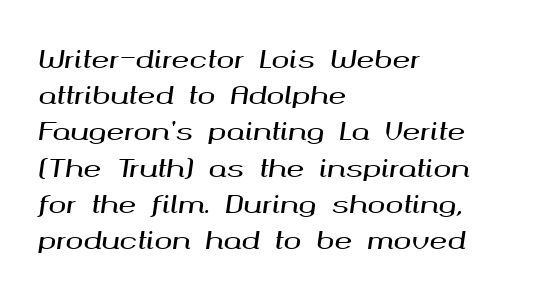
Q: Is the text italic (slanted)? A: Yes, it leans right by about 8 degrees.
Q: Is the text underlined? A: No.
Q: How is the paragraph aligned? A: Left-aligned.
Q: Is the spacing between letters normal or unusually wide? A: Normal.
Q: Is the spacing between lines tight, normal or loose? A: Normal.
